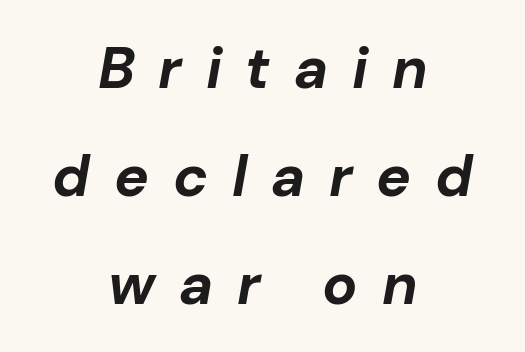
Q: Is the text bold? A: Yes.
Q: Is the text italic (slanted)? A: Yes, it leans right by about 10 degrees.
Q: Is the text underlined? A: No.
Q: How is the paragraph aligned? A: Centered.
Q: Is the spacing between letters normal or unusually wide? A: Unusually wide.
Q: Width (condensed, normal, or wide)? A: Normal.
Q: Stroke contrast? A: Low.
Q: x-height? A: Medium.
Q: Monospaced? A: No.
